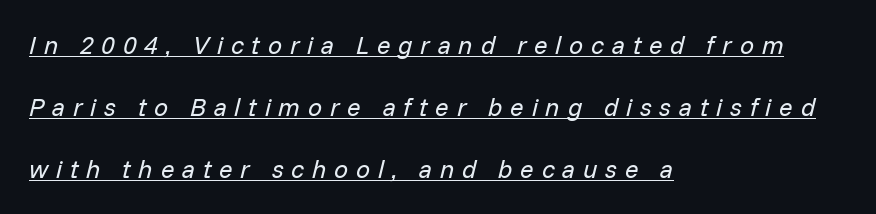
{"italic": "yes", "lean": "right", "slant_degrees": 14, "bold": "no", "underline": "yes", "align": "left", "line_spacing": "loose", "line_spacing_ratio": 2.48, "letter_spacing": "wide", "letter_spacing_em": 0.31, "glyph_px": 25}
